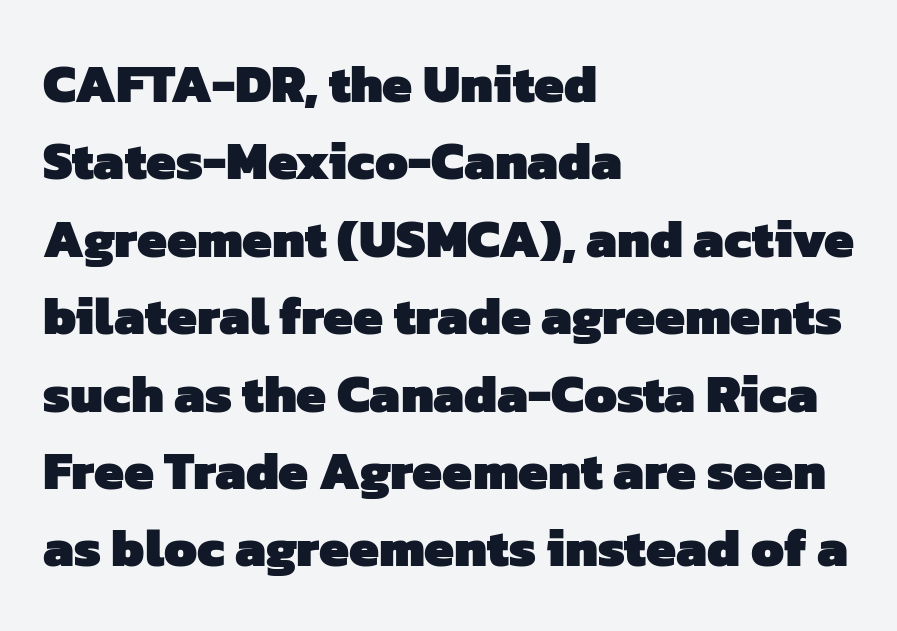
Q: Is the text bold? A: Yes.
Q: Is the typeface a serif or a sans-serif typeface? A: Sans-serif.
Q: Is the text underlined? A: No.
Q: How is the paragraph aligned? A: Left-aligned.
Q: Is the spacing between letters normal or unusually wide? A: Normal.
Q: Is the spacing between lines tight, normal or loose? A: Normal.
Q: Width (condensed, normal, or wide)? A: Normal.
Q: Stroke contrast? A: Low.
Q: x-height? A: Medium.
Q: Monospaced? A: No.
